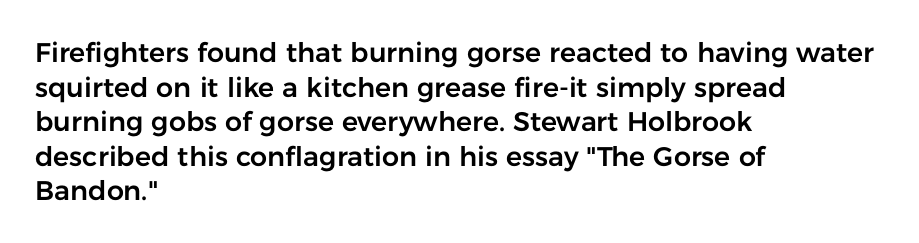
The image shows 27 px text type, upright; set left-aligned, normal line spacing (1.28x), normal letter spacing, not underlined.
